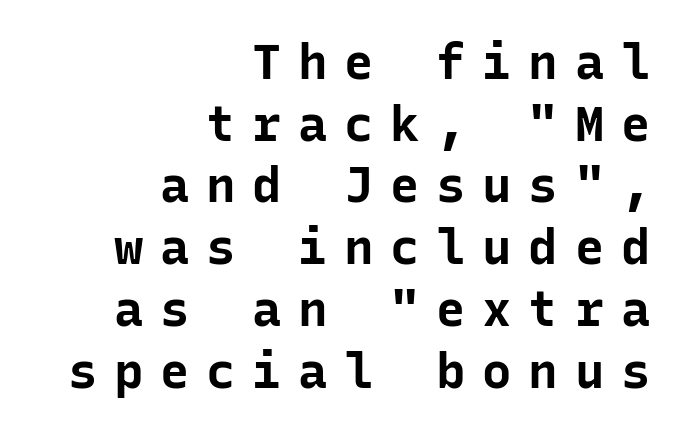
Q: Is the text bold? A: Yes.
Q: Is the text italic (slanted)? A: No, it is upright.
Q: Is the typeface a serif or a sans-serif typeface? A: Sans-serif.
Q: Is the text underlined? A: No.
Q: How is the paragraph aligned? A: Right-aligned.
Q: Is the spacing between letters normal or unusually wide? A: Unusually wide.
Q: Is the spacing between lines tight, normal or loose? A: Normal.
Q: Width (condensed, normal, or wide)? A: Normal.
Q: Stroke contrast? A: Low.
Q: x-height? A: Medium.
Q: Monospaced? A: Yes.
